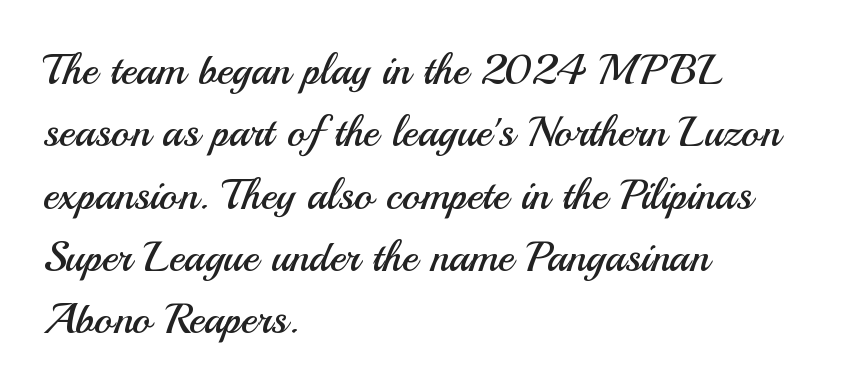
Q: Is the text bold? A: No.
Q: Is the text italic (slanted)? A: Yes.
Q: Is the typeface a serif or a sans-serif typeface? A: Sans-serif.
Q: Is the text underlined? A: No.
Q: How is the paragraph aligned? A: Left-aligned.
Q: Is the spacing between letters normal or unusually wide? A: Normal.
Q: Is the spacing between lines tight, normal or loose? A: Normal.
Q: Width (condensed, normal, or wide)? A: Normal.
Q: Stroke contrast? A: Medium.
Q: x-height? A: Small.
Q: Monospaced? A: No.
